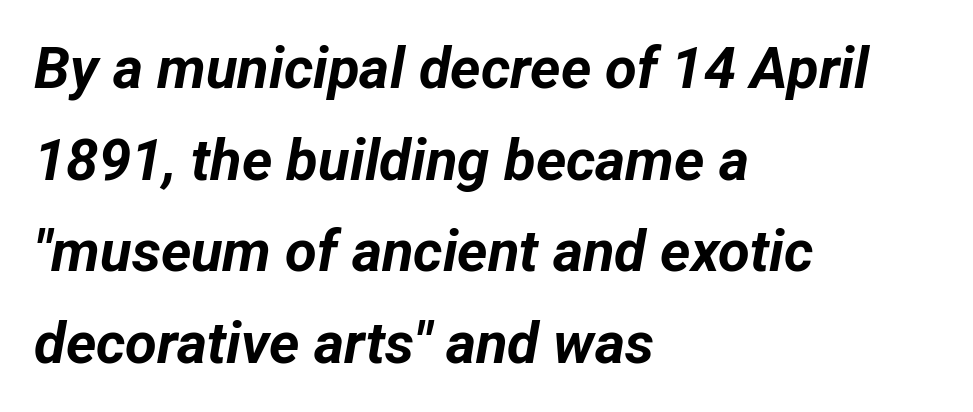
The image shows 58 px bold type, italic (leaning right); set left-aligned, normal line spacing (1.58x), normal letter spacing, not underlined; low stroke contrast and a medium x-height.
